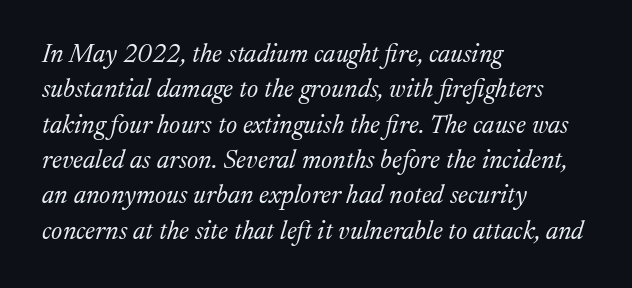
{"italic": "yes", "lean": "right", "slant_degrees": 17, "bold": "no", "underline": "no", "align": "left", "line_spacing": "normal", "line_spacing_ratio": 1.36, "letter_spacing": "normal", "letter_spacing_em": 0.0, "glyph_px": 26}
